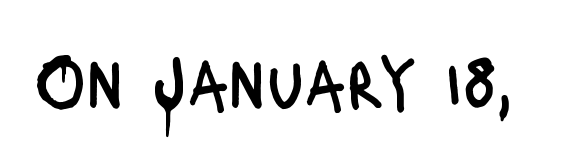
{"serif": "no", "italic": "no", "bold": "no", "weight": "regular", "width": "condensed", "stroke_contrast": "low", "x_height": "large", "monospaced": "no", "underline": "no", "letter_spacing": "normal", "letter_spacing_em": 0.0, "glyph_px": 73}
